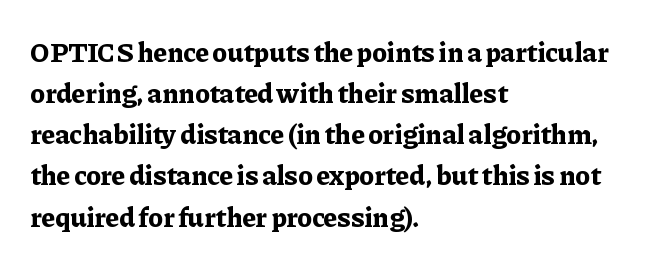
{"serif": "yes", "italic": "no", "bold": "yes", "weight": "bold", "width": "normal", "stroke_contrast": "low", "x_height": "medium", "monospaced": "no", "underline": "no", "align": "left", "line_spacing": "normal", "line_spacing_ratio": 1.47, "letter_spacing": "normal", "letter_spacing_em": 0.0, "glyph_px": 28}
